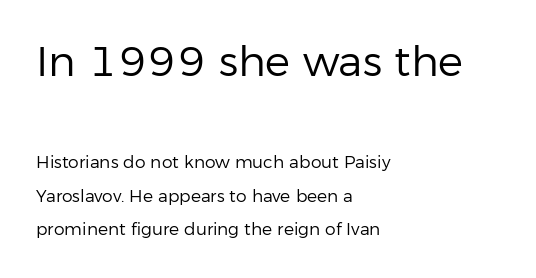
{"serif": "no", "italic": "no", "bold": "no", "weight": "regular", "width": "normal", "stroke_contrast": "low", "x_height": "medium", "monospaced": "no", "underline": "no", "align": "left", "line_spacing": "loose", "line_spacing_ratio": 1.97, "letter_spacing": "normal", "letter_spacing_em": 0.0, "larger_block": "first", "size_ratio": 2.47, "glyph_px": 42}
